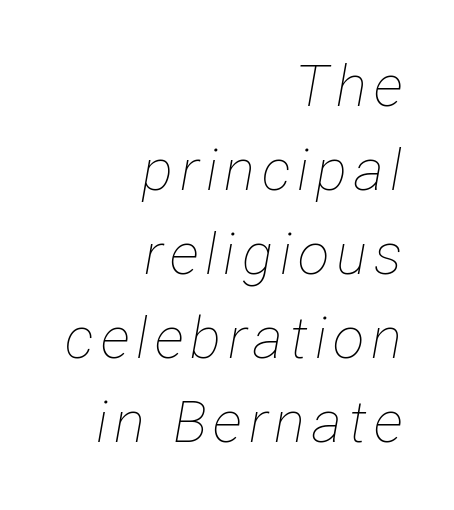
Leftover space on each line is placed entirely before the opening word. Beneath every word, the page is bare. Letters have the restrained weight of plain body copy at most. Leading: standard. The letters advance in unequal steps, a hallmark of proportional type. Is the type slanted? Yes — the strokes lean at a clear angle.
